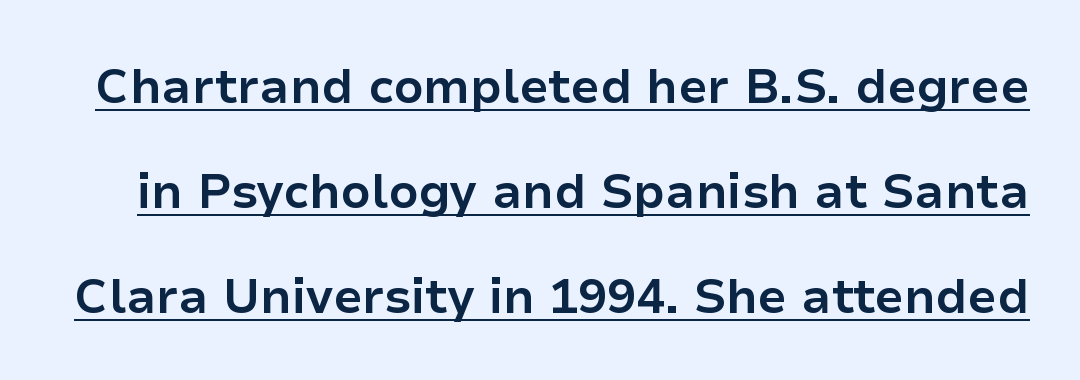
Notice how thick the strokes are: this is what a full bold looks like. A typesetter would call this leading open, well beyond the default. The text was rendered using a sans face with plain stroke endings. Tracking here is standard; glyphs follow each other at the usual distance. Proportional: the letters do not fall into vertical columns.
